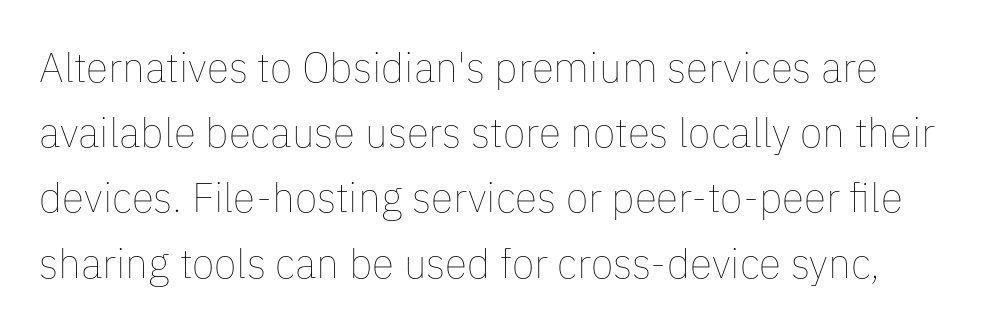
The image shows 41 px thin type, upright; set normal line spacing (1.59x), normal letter spacing, not underlined; low stroke contrast and a medium x-height.
